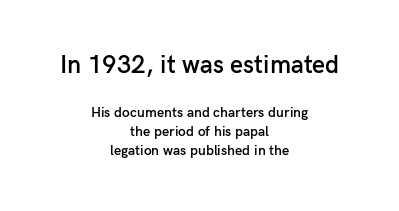
Q: Is the text bold? A: Semi-bold.
Q: Is the text italic (slanted)? A: No, it is upright.
Q: Is the text underlined? A: No.
Q: How is the paragraph aligned? A: Centered.
Q: Is the spacing between letters normal or unusually wide? A: Normal.
Q: Is the spacing between lines tight, normal or loose? A: Normal.
Q: Which block of text is set in a larger size, the first (top) or the second (bottom)? A: The first (top) one.
